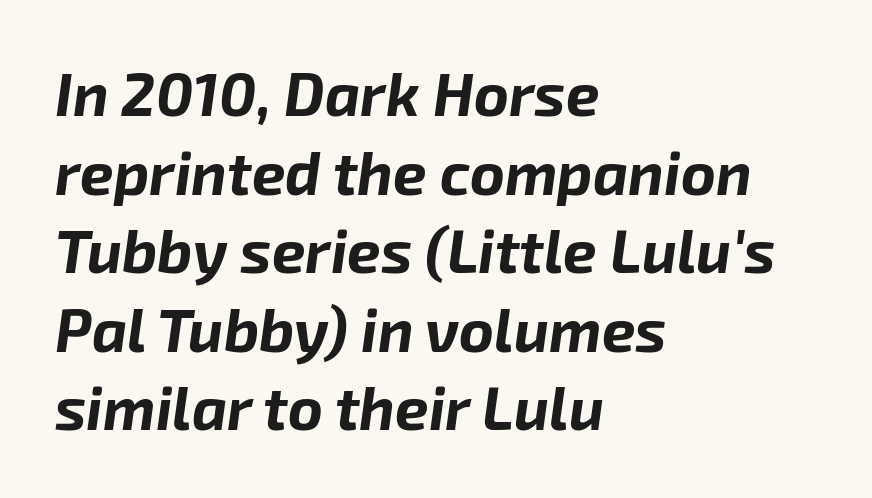
Q: Is the text bold? A: Yes.
Q: Is the text italic (slanted)? A: Yes, it leans right by about 8 degrees.
Q: Is the text underlined? A: No.
Q: How is the paragraph aligned? A: Left-aligned.
Q: Is the spacing between letters normal or unusually wide? A: Normal.
Q: Is the spacing between lines tight, normal or loose? A: Normal.
Q: Width (condensed, normal, or wide)? A: Normal.
Q: Stroke contrast? A: Low.
Q: x-height? A: Medium.
Q: Monospaced? A: No.
